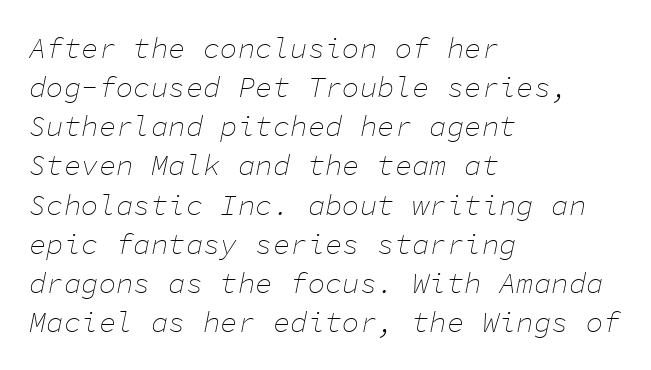
Q: Is the text bold? A: No.
Q: Is the text italic (slanted)? A: Yes, it leans right by about 11 degrees.
Q: Is the text underlined? A: No.
Q: How is the paragraph aligned? A: Left-aligned.
Q: Is the spacing between letters normal or unusually wide? A: Normal.
Q: Is the spacing between lines tight, normal or loose? A: Normal.
Q: Width (condensed, normal, or wide)? A: Normal.
Q: Stroke contrast? A: Low.
Q: x-height? A: Medium.
Q: Monospaced? A: Yes.
